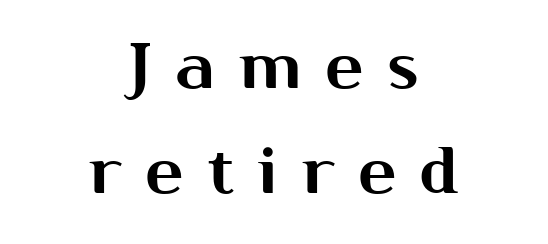
The image shows 62 px sans-serif type, upright; set centered, normal line spacing (1.69x), unusually wide letter spacing (+0.4 em), not underlined; medium stroke contrast and a medium x-height.
